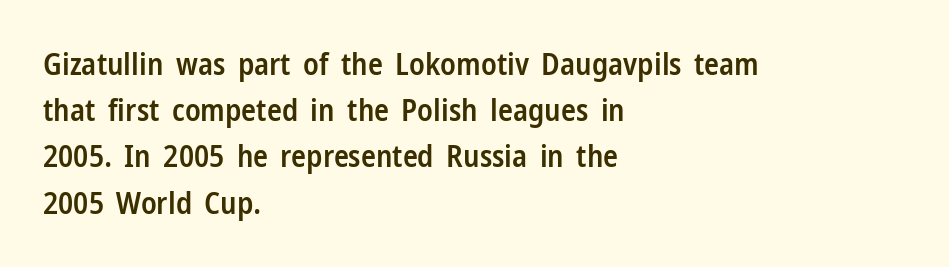
The image shows 31 px semibold, condensed sans-serif type, upright; set left-aligned, normal line spacing (1.49x), normal letter spacing, not underlined; low stroke contrast and a medium x-height.
